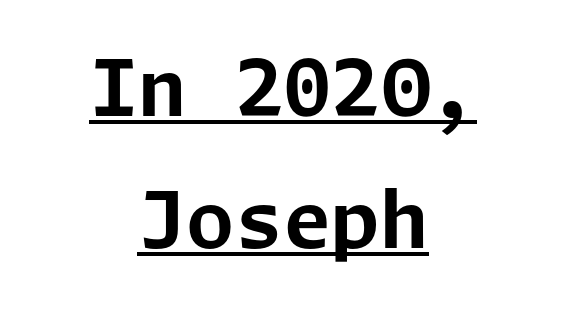
{"serif": "no", "italic": "no", "bold": "yes", "weight": "bold", "width": "normal", "stroke_contrast": "low", "x_height": "medium", "underline": "yes", "align": "center", "line_spacing": "normal", "line_spacing_ratio": 1.69, "letter_spacing": "normal", "letter_spacing_em": 0.0, "glyph_px": 78}
